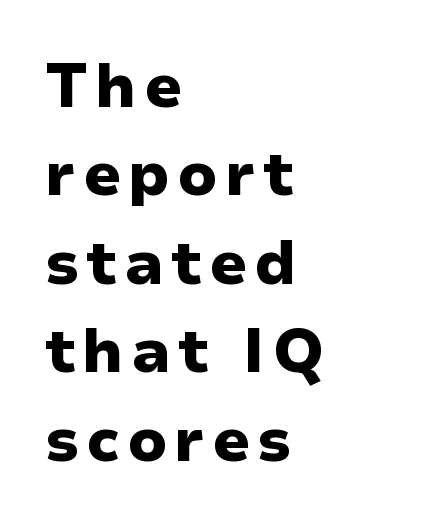
The image shows 61 px heavy sans-serif type, upright; set left-aligned, normal line spacing (1.45x), not underlined; low stroke contrast and a medium x-height.
